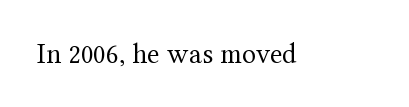
Q: Is the text bold? A: No.
Q: Is the text italic (slanted)? A: No, it is upright.
Q: Is the typeface a serif or a sans-serif typeface? A: Serif.
Q: Is the text underlined? A: No.
Q: Is the spacing between letters normal or unusually wide? A: Normal.
Q: Width (condensed, normal, or wide)? A: Normal.
Q: Stroke contrast? A: Medium.
Q: x-height? A: Medium.
Q: Monospaced? A: No.
